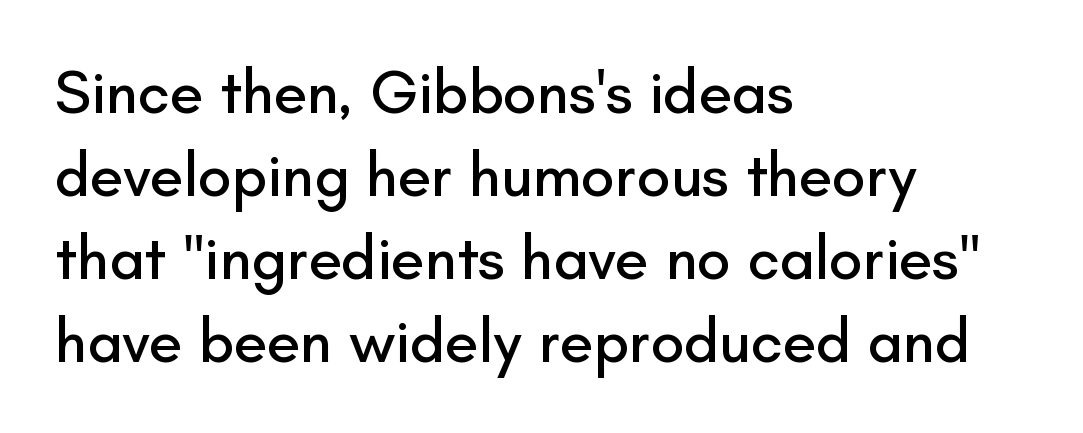
{"serif": "no", "italic": "no", "width": "normal", "stroke_contrast": "low", "x_height": "small", "monospaced": "no", "underline": "no", "align": "left", "line_spacing": "normal", "line_spacing_ratio": 1.36, "letter_spacing": "normal", "letter_spacing_em": 0.0, "glyph_px": 61}
